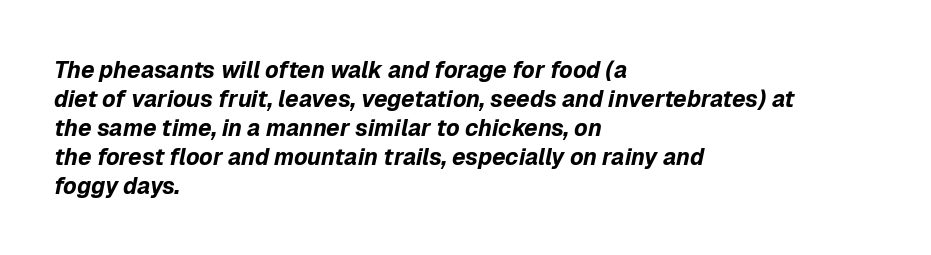
Q: Is the text bold? A: Yes.
Q: Is the text italic (slanted)? A: Yes, it leans right by about 12 degrees.
Q: Is the text underlined? A: No.
Q: How is the paragraph aligned? A: Left-aligned.
Q: Is the spacing between letters normal or unusually wide? A: Normal.
Q: Is the spacing between lines tight, normal or loose? A: Normal.
